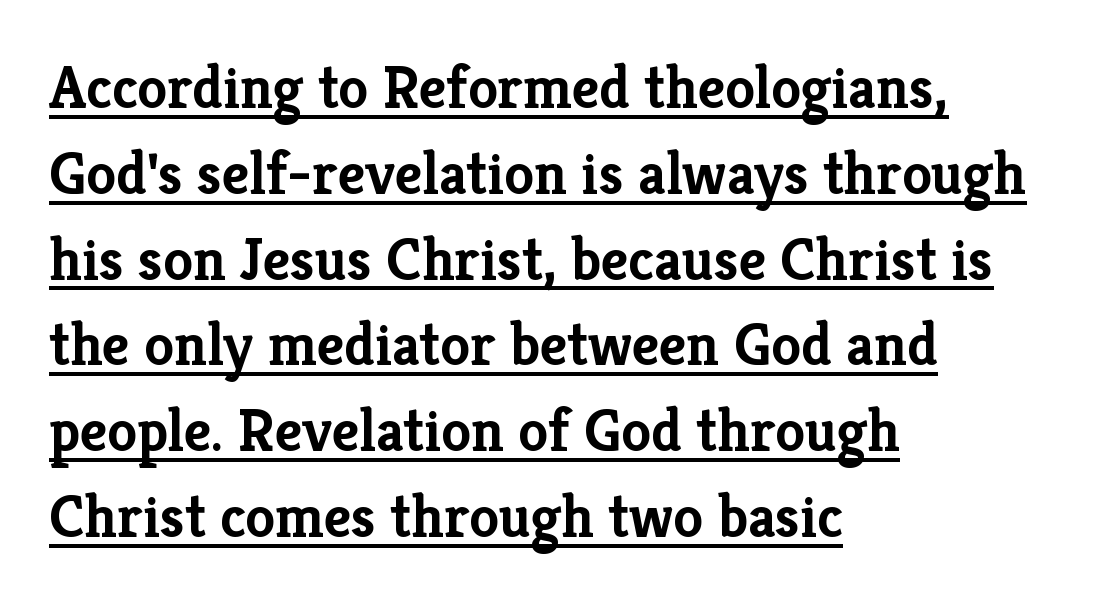
Plenty of ink on the page — the face is bold. Look at the tracking — it's just the regular setting, nothing added. Every stem runs plumb, perpendicular to the baseline. Students, observe the line beneath the letters — that is underlining. Notice how descenders clear the ascenders below comfortably — that's standard leading. The text block is weighted toward the left margin, trailing off unevenly rightward.
